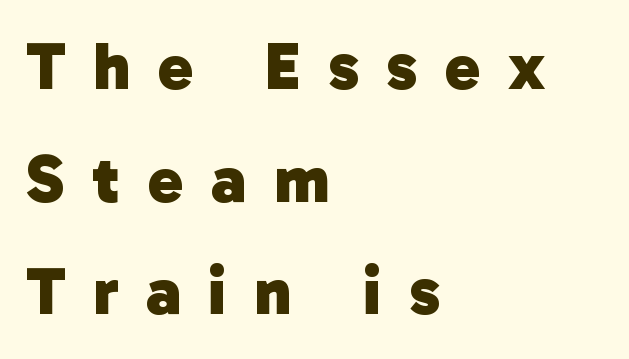
{"serif": "no", "bold": "yes", "weight": "heavy", "width": "normal", "stroke_contrast": "low", "x_height": "medium", "monospaced": "no", "underline": "no", "align": "left", "line_spacing": "normal", "line_spacing_ratio": 1.68, "letter_spacing": "wide", "letter_spacing_em": 0.41, "glyph_px": 67}
